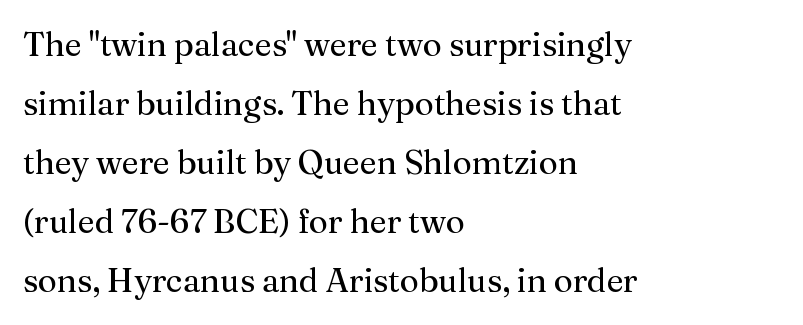
{"serif": "yes", "italic": "no", "bold": "no", "weight": "regular", "width": "normal", "stroke_contrast": "medium", "x_height": "medium", "monospaced": "no", "underline": "no", "align": "left", "line_spacing_ratio": 1.79, "letter_spacing": "normal", "letter_spacing_em": 0.0, "glyph_px": 33}
